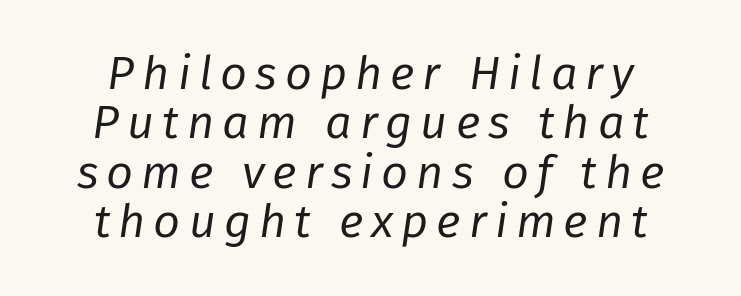
{"italic": "yes", "lean": "right", "slant_degrees": 8, "bold": "no", "weight": "regular", "width": "normal", "stroke_contrast": "low", "x_height": "medium", "monospaced": "no", "underline": "no", "line_spacing": "tight", "line_spacing_ratio": 1.05, "glyph_px": 47}
